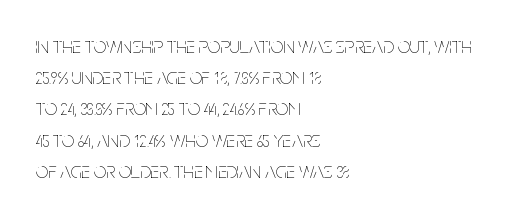
The image shows 22 px text type, upright; set left-aligned, normal line spacing (1.42x), normal letter spacing, not underlined.
